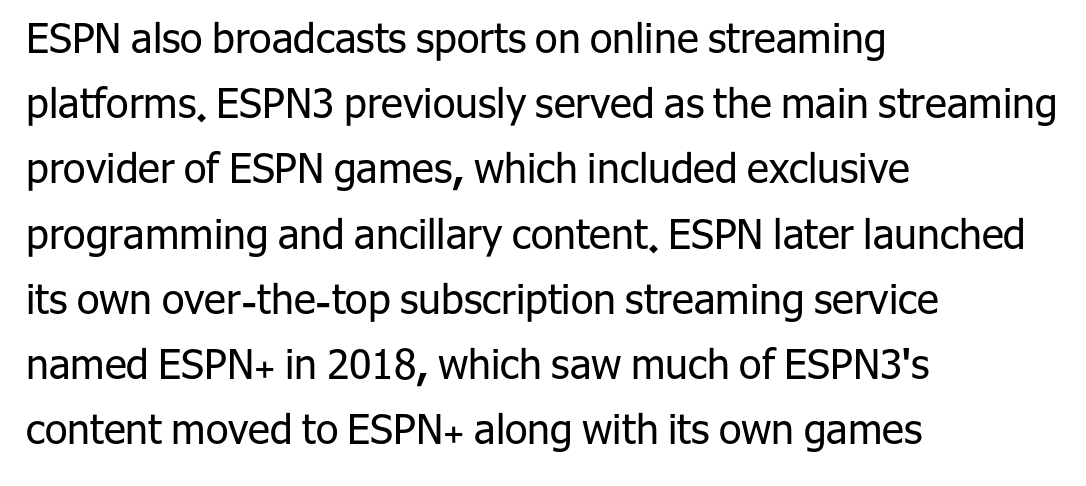
This sample uses an upright cut, with every glyph sitting square on the baseline. This sample uses plain, unmodified letter spacing. Each letter keeps its own natural width here, so spacing adapts to shape. The face used here is a sans, in the tradition of grotesques and geometrics.
